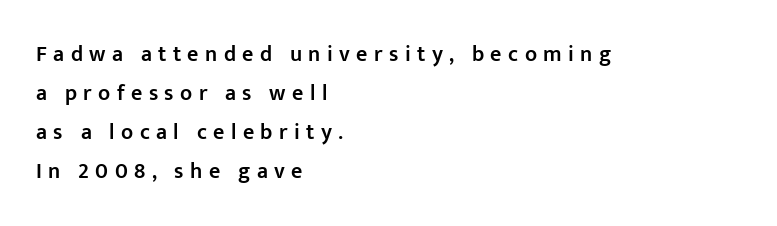
Observe the wide spacing: letters keep a clear distance from each other. Descenders hang freely into open space. These lines stack with their left ends in a neat column. The lettering holds an erect, upright posture throughout.
